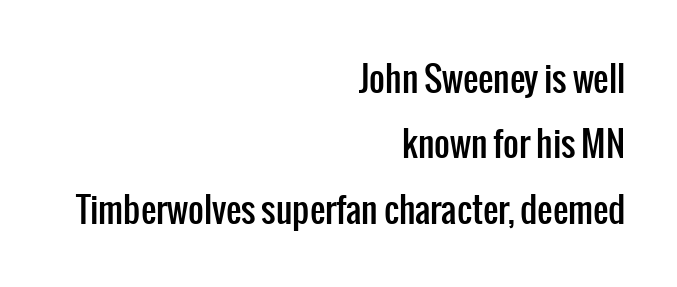
{"serif": "no", "italic": "no", "width": "condensed", "stroke_contrast": "low", "x_height": "medium", "monospaced": "no", "underline": "no", "align": "right", "line_spacing": "loose", "line_spacing_ratio": 1.92, "letter_spacing": "normal", "letter_spacing_em": 0.0, "glyph_px": 34}
